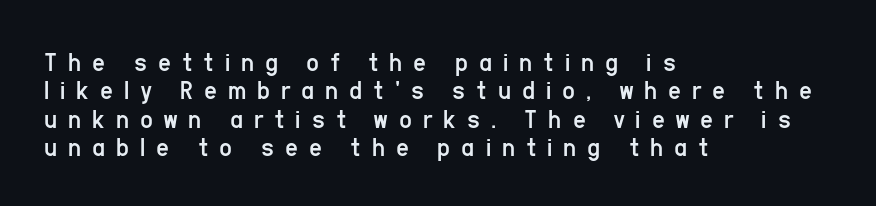
The image shows 28 px regular-weight, condensed sans-serif type, upright; set left-aligned, tight line spacing (1.01x), unusually wide letter spacing (+0.39 em), not underlined; low stroke contrast and a medium x-height.
